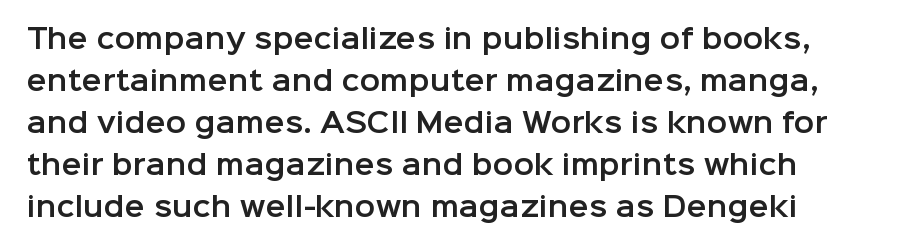
{"italic": "no", "underline": "no", "line_spacing": "normal", "line_spacing_ratio": 1.56, "letter_spacing": "normal", "letter_spacing_em": 0.0, "glyph_px": 27}
